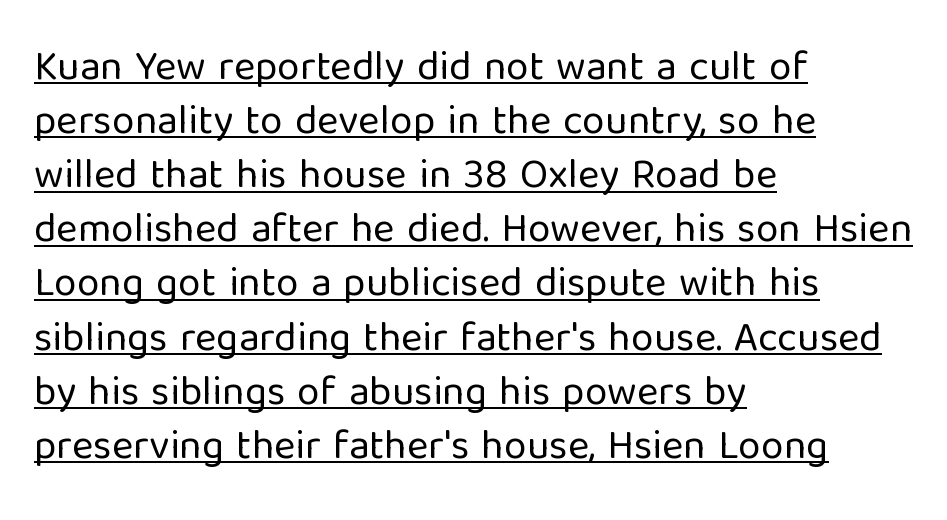
The image shows 41 px regular-weight sans-serif type, upright; set left-aligned, normal line spacing (1.32x), normal letter spacing, underlined; low stroke contrast and a medium x-height.
